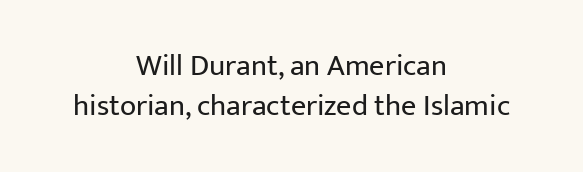
{"serif": "no", "italic": "no", "bold": "no", "weight": "regular", "width": "normal", "stroke_contrast": "low", "x_height": "medium", "monospaced": "no", "underline": "no", "align": "center", "line_spacing": "normal", "line_spacing_ratio": 1.32, "letter_spacing": "normal", "letter_spacing_em": 0.0, "glyph_px": 30}
